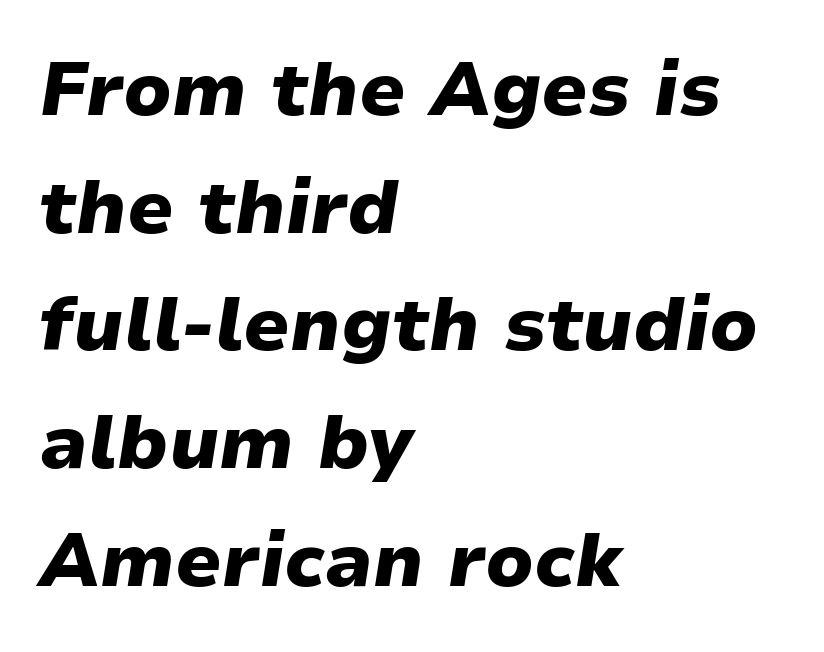
Q: Is the text bold? A: Yes.
Q: Is the text italic (slanted)? A: Yes, it leans right by about 9 degrees.
Q: Is the text underlined? A: No.
Q: How is the paragraph aligned? A: Left-aligned.
Q: Is the spacing between letters normal or unusually wide? A: Normal.
Q: Is the spacing between lines tight, normal or loose? A: Normal.
Q: Width (condensed, normal, or wide)? A: Normal.
Q: Stroke contrast? A: Low.
Q: x-height? A: Medium.
Q: Monospaced? A: No.
